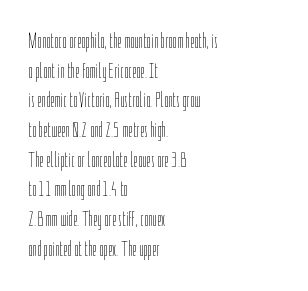
{"italic": "no", "bold": "no", "underline": "no", "align": "left", "line_spacing": "normal", "line_spacing_ratio": 1.35, "letter_spacing": "normal", "letter_spacing_em": 0.0, "glyph_px": 22}
